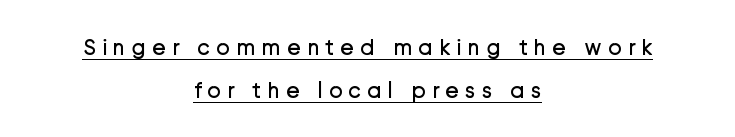
The letters stand straight up with perfectly vertical stems. Reading down the block, each line starts at a different indent, mirrored at its end. Students, observe the line beneath the letters — that is underlining. The characters are drawn with everyday or finer stroke widths. Students, note that the glyphs here are deliberately spaced far apart.
